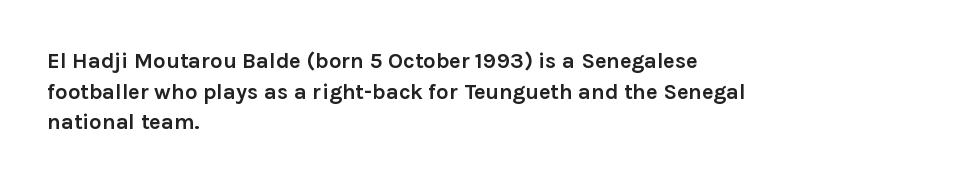
The image shows 22 px bold type, upright; set left-aligned, normal line spacing (1.39x), normal letter spacing, not underlined.
